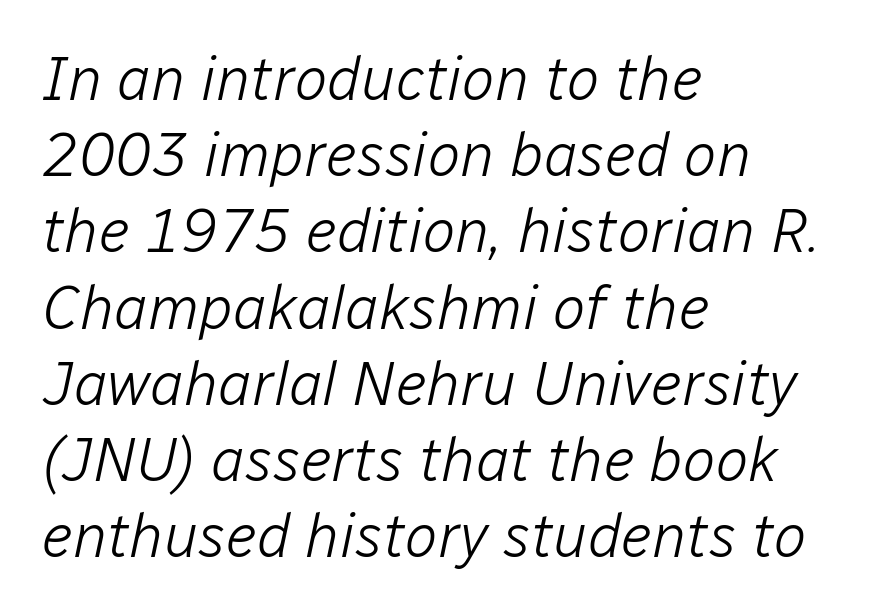
The image shows 61 px light type, italic (leaning right); set left-aligned, normal line spacing (1.25x), normal letter spacing, not underlined; low stroke contrast and a medium x-height.
